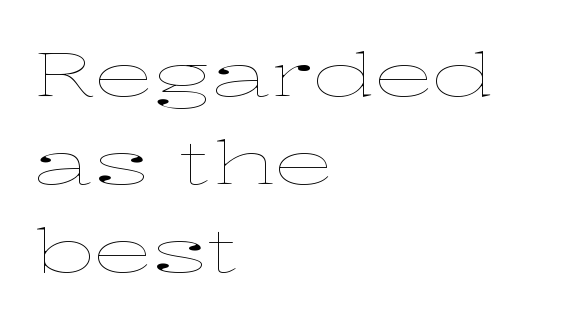
Q: Is the text bold? A: No.
Q: Is the text italic (slanted)? A: No, it is upright.
Q: Is the text underlined? A: No.
Q: How is the paragraph aligned? A: Left-aligned.
Q: Is the spacing between letters normal or unusually wide? A: Normal.
Q: Is the spacing between lines tight, normal or loose? A: Normal.
Q: Width (condensed, normal, or wide)? A: Wide.
Q: Stroke contrast? A: Low.
Q: x-height? A: Medium.
Q: Monospaced? A: No.
